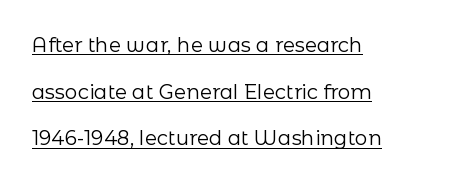
The image shows 20 px text type, upright; set left-aligned, loose line spacing (2.33x), normal letter spacing, underlined.
